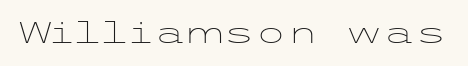
Q: Is the text bold? A: No.
Q: Is the text italic (slanted)? A: No, it is upright.
Q: Is the typeface a serif or a sans-serif typeface? A: Sans-serif.
Q: Is the text underlined? A: No.
Q: Is the spacing between letters normal or unusually wide? A: Normal.
Q: Width (condensed, normal, or wide)? A: Wide.
Q: Stroke contrast? A: Low.
Q: x-height? A: Medium.
